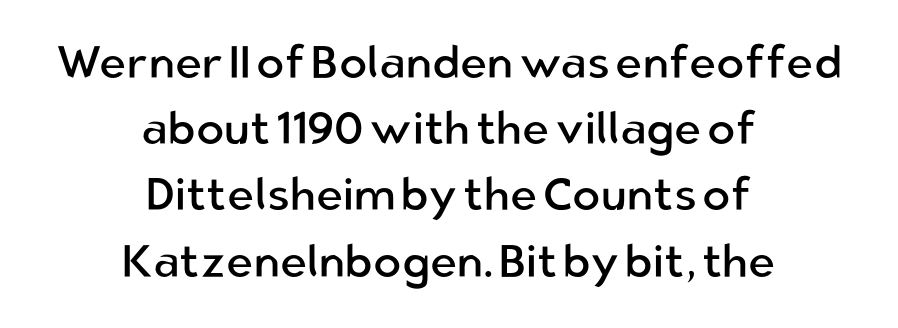
Q: Is the text bold? A: No.
Q: Is the text italic (slanted)? A: No, it is upright.
Q: Is the typeface a serif or a sans-serif typeface? A: Sans-serif.
Q: Is the text underlined? A: No.
Q: How is the paragraph aligned? A: Centered.
Q: Is the spacing between letters normal or unusually wide? A: Normal.
Q: Is the spacing between lines tight, normal or loose? A: Normal.
Q: Width (condensed, normal, or wide)? A: Normal.
Q: Stroke contrast? A: Low.
Q: x-height? A: Medium.
Q: Monospaced? A: No.
